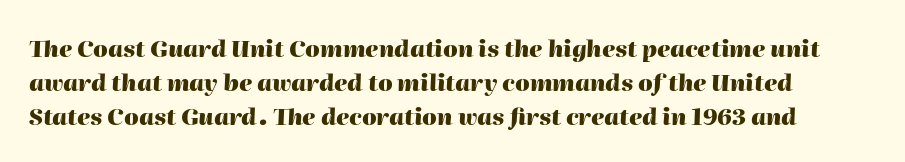
The image shows 23 px bold type, italic (leaning right); set normal line spacing (1.47x), normal letter spacing, not underlined.
